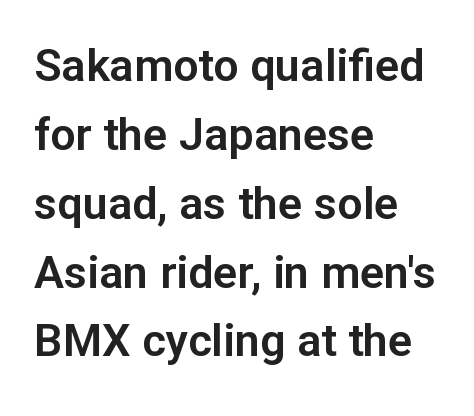
Q: Is the text italic (slanted)? A: No, it is upright.
Q: Is the typeface a serif or a sans-serif typeface? A: Sans-serif.
Q: Is the text underlined? A: No.
Q: How is the paragraph aligned? A: Left-aligned.
Q: Is the spacing between letters normal or unusually wide? A: Normal.
Q: Is the spacing between lines tight, normal or loose? A: Normal.
Q: Width (condensed, normal, or wide)? A: Normal.
Q: Stroke contrast? A: Low.
Q: x-height? A: Medium.
Q: Monospaced? A: No.
